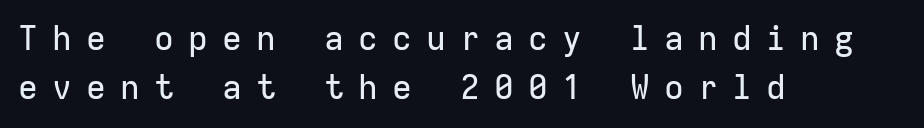
The image shows 33 px sans-serif type, upright, monospaced; set left-aligned, normal line spacing (1.49x), unusually wide letter spacing (+0.43 em), not underlined; low stroke contrast and a medium x-height.
